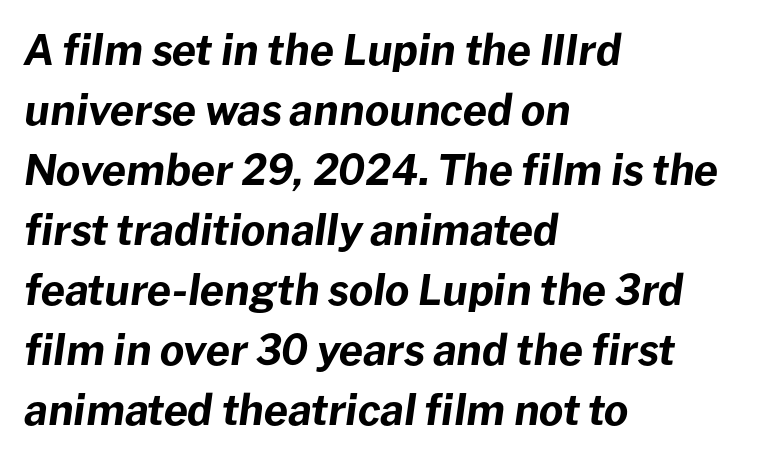
{"italic": "yes", "lean": "right", "slant_degrees": 8, "bold": "yes", "weight": "bold", "width": "normal", "stroke_contrast": "low", "x_height": "medium", "monospaced": "no", "underline": "no", "align": "left", "line_spacing": "normal", "line_spacing_ratio": 1.43, "letter_spacing": "normal", "letter_spacing_em": 0.0, "glyph_px": 42}
